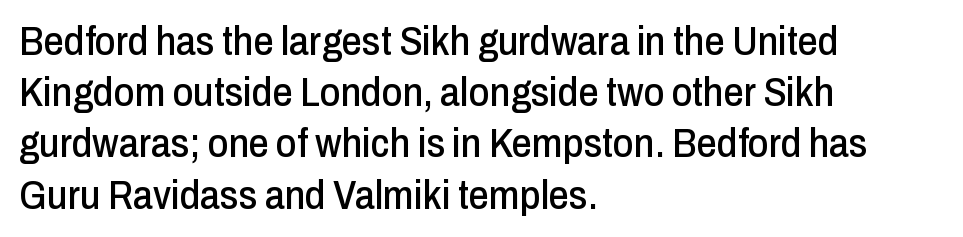
{"serif": "no", "italic": "no", "width": "condensed", "stroke_contrast": "low", "x_height": "medium", "monospaced": "no", "underline": "no", "align": "left", "line_spacing": "normal", "line_spacing_ratio": 1.28, "letter_spacing": "normal", "letter_spacing_em": 0.0, "glyph_px": 40}
